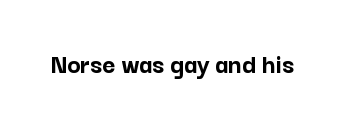
You can tell from the bare stems that sans-serif type was used. The face used here is proportionally spaced, like ordinary book or web type. You can tell it's not italic because the verticals are truly vertical. Between one letter and the next there's only the usual sliver of space. Plenty of ink on the page — the face is bold. A bare baseline throughout the passage.
